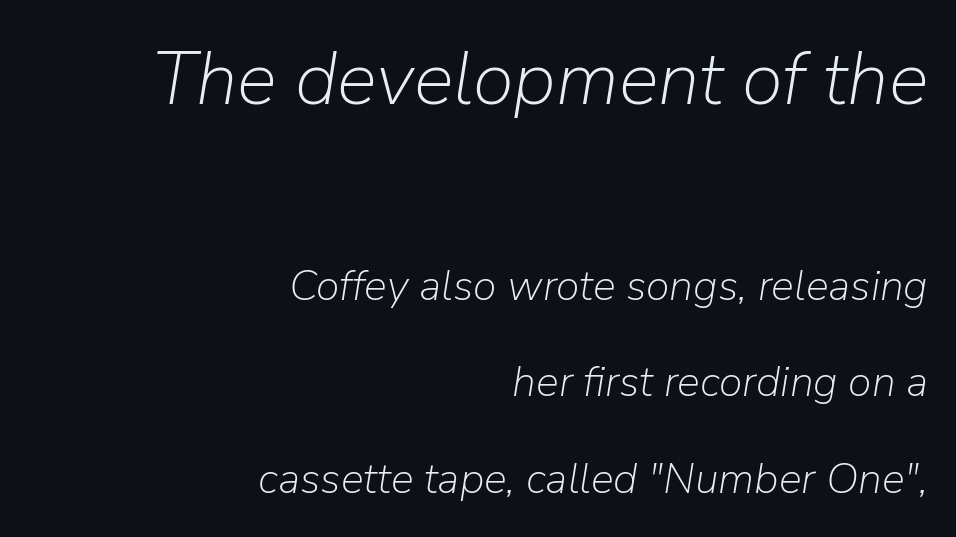
The image shows 75 px light type, italic (leaning right); set right-aligned, loose line spacing (2.24x), normal letter spacing, not underlined; the first (top) block is 1.74x larger; low stroke contrast and a medium x-height.
